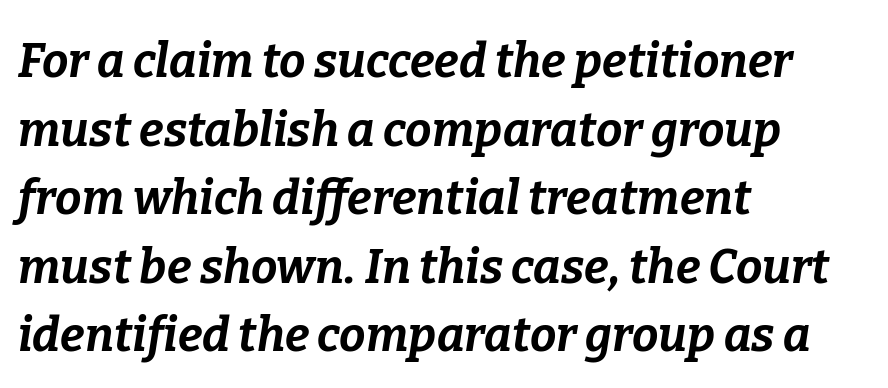
The image shows 47 px bold type, italic (leaning right); set left-aligned, normal line spacing (1.46x), normal letter spacing, not underlined; low stroke contrast and a medium x-height.
